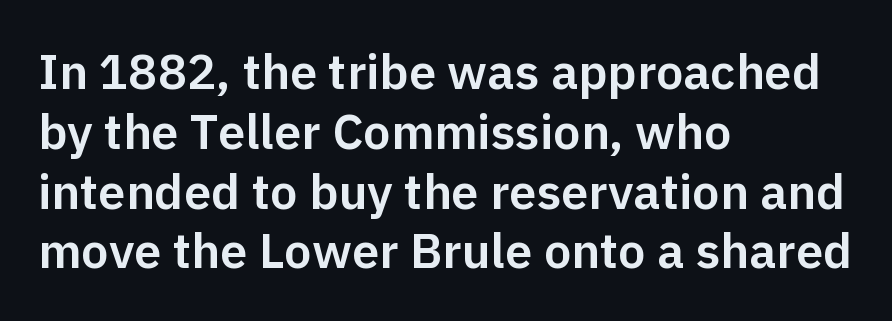
The face used here is proportionally spaced, like ordinary book or web type. Descenders hang freely into open space. In terms of letterspacing, this is plain default setting. The characters display no serif detailing; their extremities are plain.
